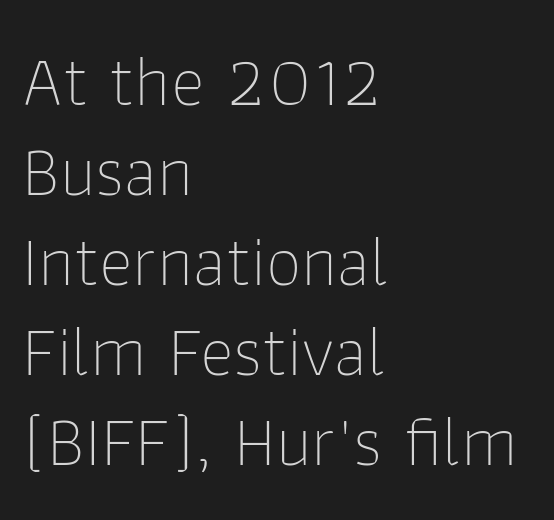
The image shows 72 px thin sans-serif type, upright; set left-aligned, normal line spacing (1.25x), normal letter spacing, not underlined; low stroke contrast and a medium x-height.
